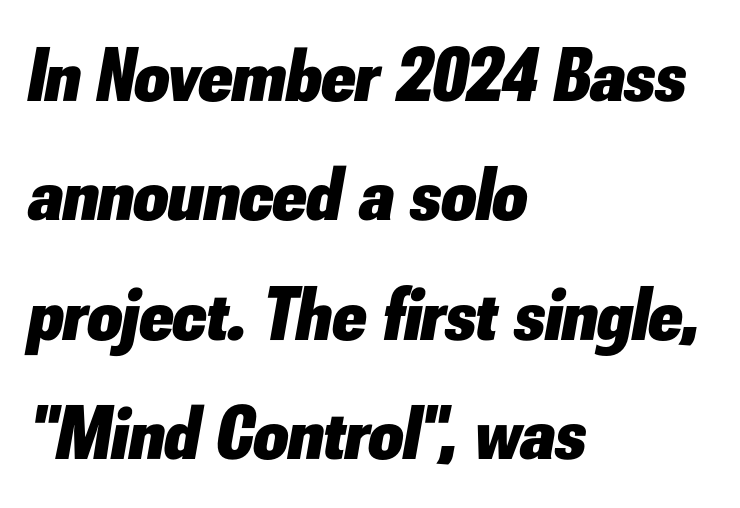
Anything drawn beneath the words? Only blank space. One glance says typical: line gaps are just what's usual. Summary of weight: heavy, a full bold. Do the characters align in a grid? No, the font is proportional.
